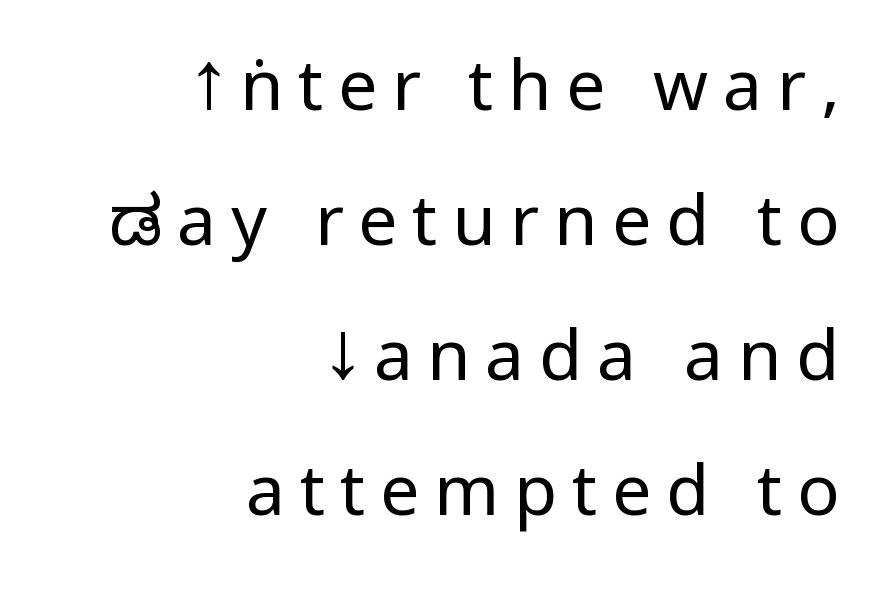
{"serif": "no", "italic": "no", "bold": "no", "weight": "regular", "width": "condensed", "stroke_contrast": "low", "x_height": "large", "monospaced": "no", "underline": "no", "align": "right", "line_spacing": "loose", "line_spacing_ratio": 1.93, "letter_spacing": "wide", "letter_spacing_em": 0.21, "glyph_px": 70}
